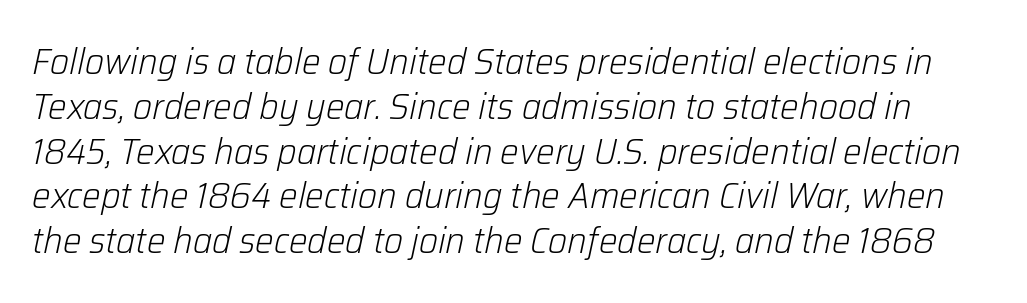
Q: Is the text bold? A: No.
Q: Is the text italic (slanted)? A: Yes, it leans right by about 12 degrees.
Q: Is the text underlined? A: No.
Q: Is the spacing between letters normal or unusually wide? A: Normal.
Q: Width (condensed, normal, or wide)? A: Normal.
Q: Stroke contrast? A: Low.
Q: x-height? A: Medium.
Q: Monospaced? A: No.
